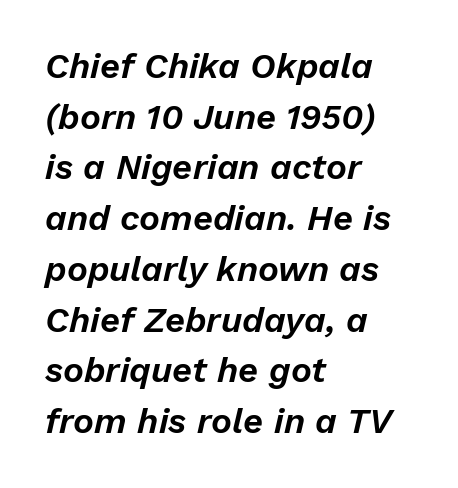
Q: Is the text italic (slanted)? A: Yes, it leans right by about 13 degrees.
Q: Is the text underlined? A: No.
Q: How is the paragraph aligned? A: Left-aligned.
Q: Is the spacing between letters normal or unusually wide? A: Normal.
Q: Is the spacing between lines tight, normal or loose? A: Normal.
Q: Width (condensed, normal, or wide)? A: Normal.
Q: Stroke contrast? A: Low.
Q: x-height? A: Medium.
Q: Monospaced? A: No.
